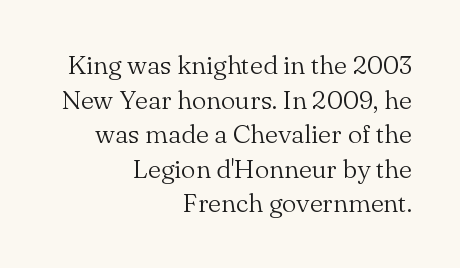
Upright lettering throughout. Caption: multi-line text, flush right, ragged left. Is the type heavy? It reads as light-to-regular instead. Honestly, the letter spacing is just normal — you wouldn't notice it. Honestly, the row spacing looks completely unremarkable. Glance below the letters and you will spot only blank space.
